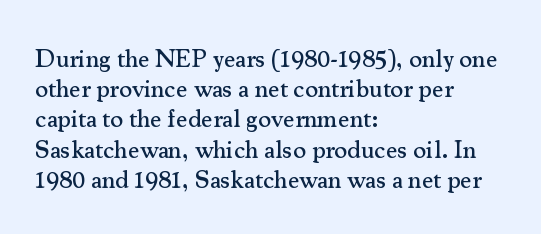
Standard letterfit; no display-style spreading of the glyphs. A typesetter would mark this as roman, not italic. Does the copy run flush right? No — it runs flush left. Words float on clear page, feet unadorned.
